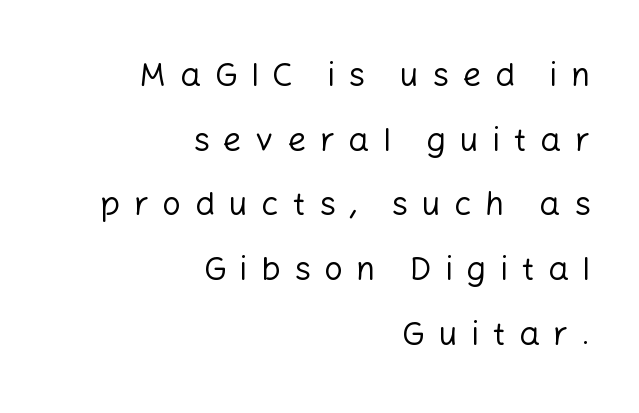
Q: Is the text bold? A: No.
Q: Is the text italic (slanted)? A: No, it is upright.
Q: Is the typeface a serif or a sans-serif typeface? A: Sans-serif.
Q: Is the text underlined? A: No.
Q: How is the paragraph aligned? A: Right-aligned.
Q: Is the spacing between letters normal or unusually wide? A: Unusually wide.
Q: Is the spacing between lines tight, normal or loose? A: Loose.
Q: Width (condensed, normal, or wide)? A: Normal.
Q: Stroke contrast? A: Low.
Q: x-height? A: Medium.
Q: Monospaced? A: No.
